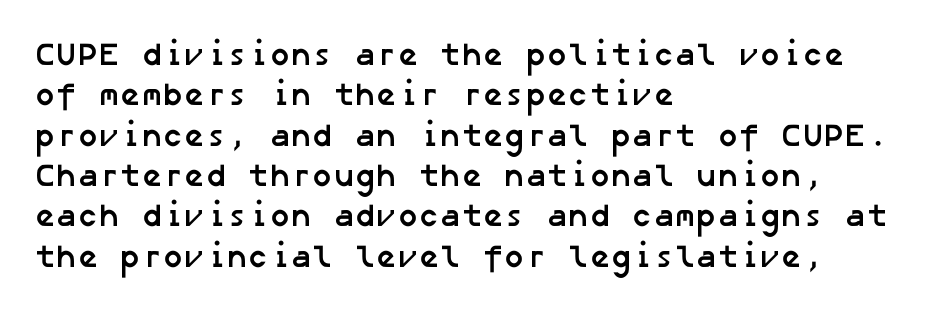
The image shows 32 px semibold sans-serif type; set left-aligned, normal line spacing (1.26x), normal letter spacing, not underlined; low stroke contrast and a medium x-height.
